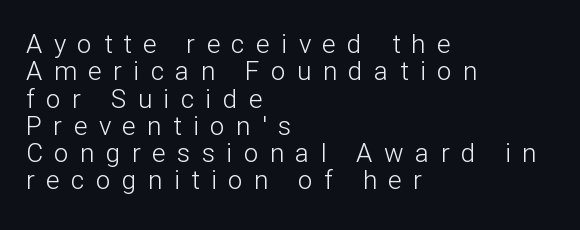
Q: Is the text bold? A: No.
Q: Is the text italic (slanted)? A: No, it is upright.
Q: Is the text underlined? A: No.
Q: How is the paragraph aligned? A: Left-aligned.
Q: Is the spacing between letters normal or unusually wide? A: Unusually wide.
Q: Is the spacing between lines tight, normal or loose? A: Tight.
